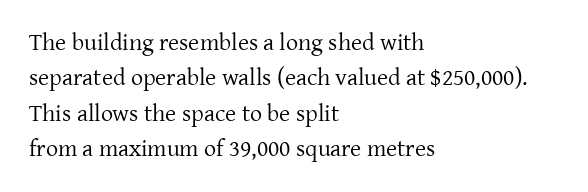
Q: Is the text bold? A: No.
Q: Is the text italic (slanted)? A: No, it is upright.
Q: Is the text underlined? A: No.
Q: How is the paragraph aligned? A: Left-aligned.
Q: Is the spacing between letters normal or unusually wide? A: Normal.
Q: Is the spacing between lines tight, normal or loose? A: Normal.
